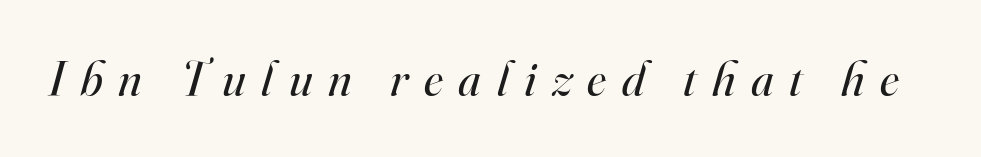
The image shows 49 px regular-weight serif type, italic (leaning right); set unusually wide letter spacing (+0.32 em), not underlined; high stroke contrast and a small x-height.
